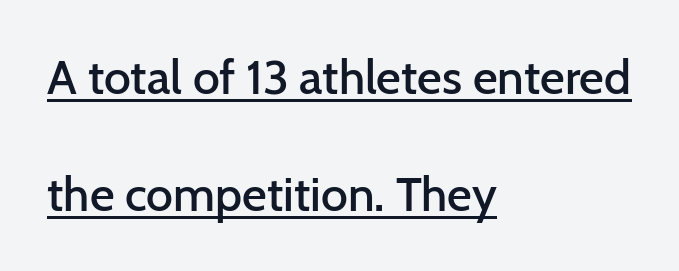
Q: Is the text bold? A: Semi-bold.
Q: Is the text italic (slanted)? A: No, it is upright.
Q: Is the typeface a serif or a sans-serif typeface? A: Sans-serif.
Q: Is the text underlined? A: Yes.
Q: How is the paragraph aligned? A: Left-aligned.
Q: Is the spacing between letters normal or unusually wide? A: Normal.
Q: Is the spacing between lines tight, normal or loose? A: Loose.
Q: Width (condensed, normal, or wide)? A: Normal.
Q: Stroke contrast? A: Low.
Q: x-height? A: Medium.
Q: Monospaced? A: No.
